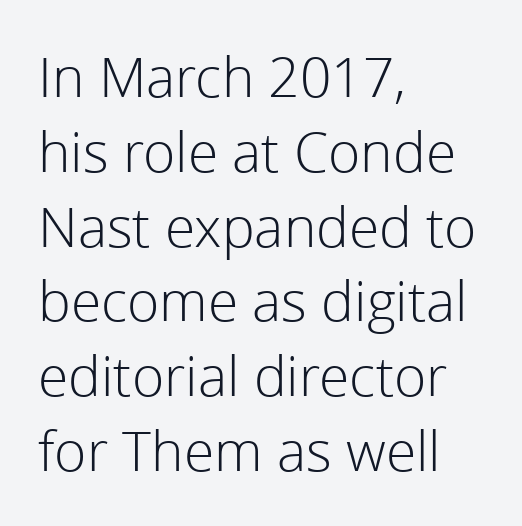
The image shows 55 px light sans-serif type, upright; set left-aligned, normal line spacing (1.36x), normal letter spacing, not underlined; a medium x-height.
